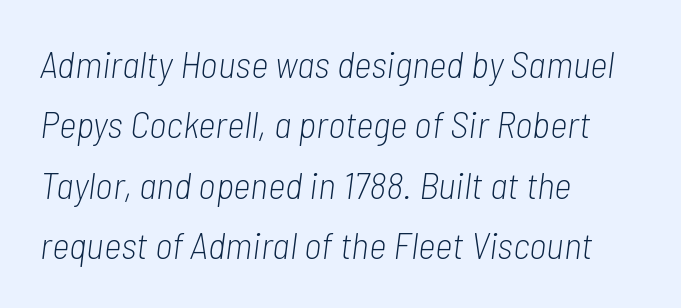
{"italic": "yes", "lean": "right", "slant_degrees": 7, "bold": "no", "weight": "light", "width": "condensed", "stroke_contrast": "low", "x_height": "medium", "monospaced": "no", "underline": "no", "align": "left", "line_spacing": "normal", "line_spacing_ratio": 1.59, "letter_spacing": "normal", "letter_spacing_em": 0.0, "glyph_px": 38}
